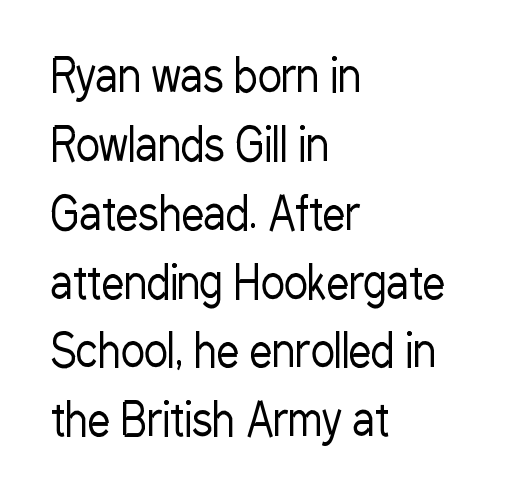
{"serif": "no", "italic": "no", "bold": "no", "weight": "regular", "width": "condensed", "stroke_contrast": "low", "x_height": "medium", "monospaced": "no", "underline": "no", "align": "left", "line_spacing": "normal", "line_spacing_ratio": 1.53, "letter_spacing": "normal", "letter_spacing_em": 0.0, "glyph_px": 45}
